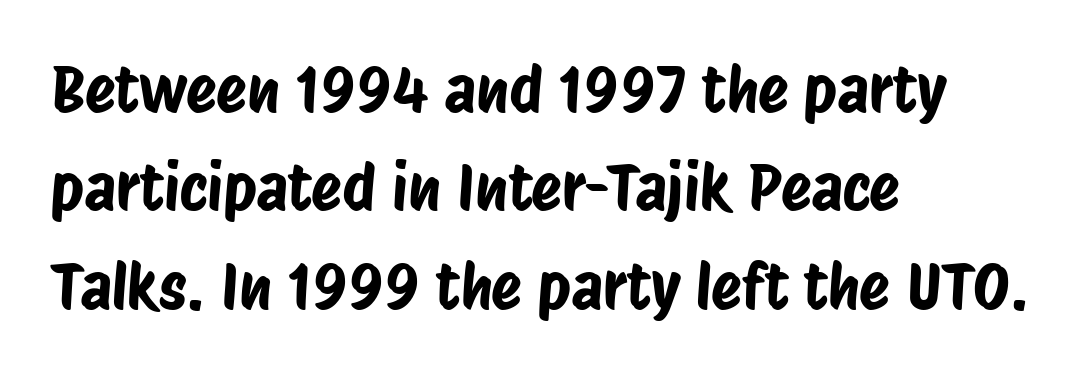
{"serif": "no", "width": "condensed", "stroke_contrast": "low", "x_height": "large", "monospaced": "no", "underline": "no", "align": "left", "line_spacing": "normal", "line_spacing_ratio": 1.56, "letter_spacing": "normal", "letter_spacing_em": 0.0, "glyph_px": 63}
